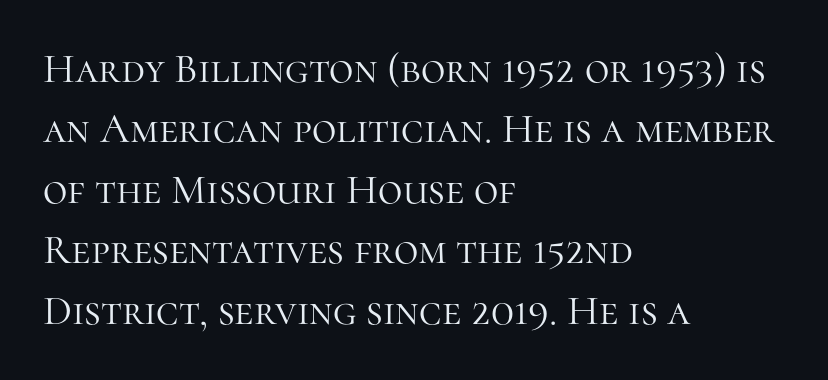
The letters advance in unequal steps, a hallmark of proportional type. Ink coverage per letter is moderate at most. Standard letterfit; no display-style spreading of the glyphs. Is the block centered? No — it sits flush against the left margin. Vertical strokes here are truly vertical.
